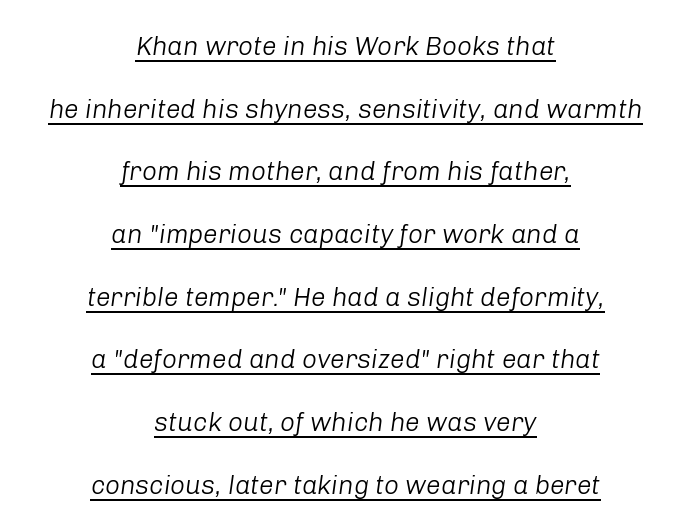
{"italic": "yes", "lean": "right", "slant_degrees": 8, "bold": "no", "underline": "yes", "align": "center", "line_spacing": "loose", "line_spacing_ratio": 2.41, "letter_spacing": "normal", "letter_spacing_em": 0.0, "glyph_px": 26}
